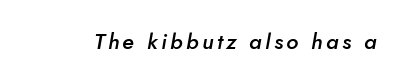
The image shows 22 px text type, italic (leaning right); set not underlined.
